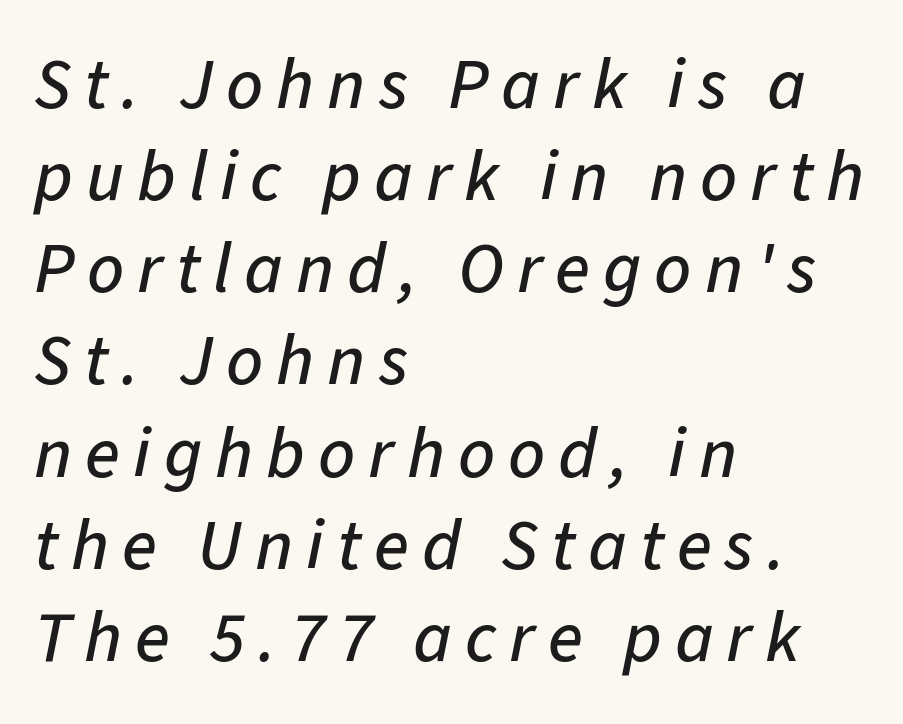
Q: Is the text italic (slanted)? A: Yes, it leans right by about 11 degrees.
Q: Is the text underlined? A: No.
Q: How is the paragraph aligned? A: Left-aligned.
Q: Is the spacing between lines tight, normal or loose? A: Normal.
Q: Width (condensed, normal, or wide)? A: Normal.
Q: Stroke contrast? A: Low.
Q: x-height? A: Medium.
Q: Monospaced? A: No.
